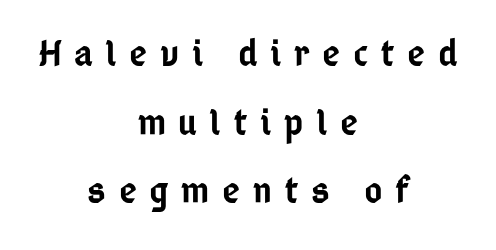
The image shows 39 px semibold, condensed sans-serif type, upright; set centered, line spacing 1.76x, unusually wide letter spacing (+0.32 em), not underlined; low stroke contrast and a medium x-height.
